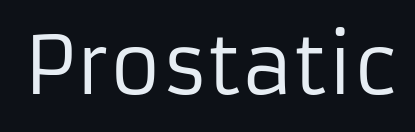
The image shows 79 px regular-weight sans-serif type, upright; set normal letter spacing, not underlined; low stroke contrast and a medium x-height.
